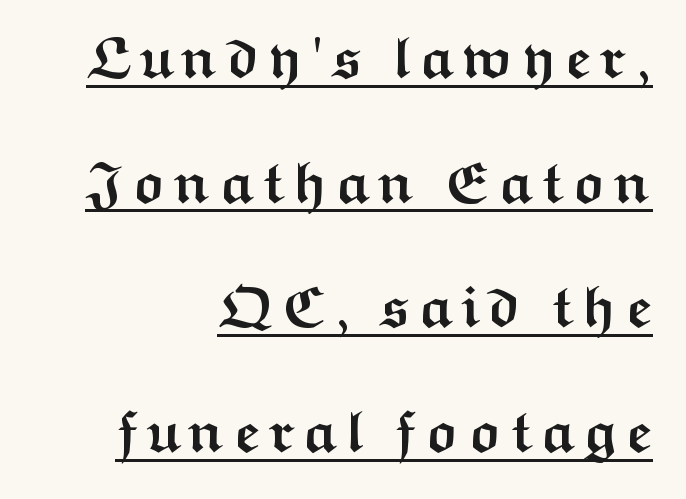
Each new line begins a long way beneath the previous one. Observe the absence of serifs on each vertical stroke in this sample. In designer terms, the underline attribute is active on this setting. Every letter is thick-stroked: bold, no question. Compared with a flush-left layout, this one pins lines to the opposite, right side.
